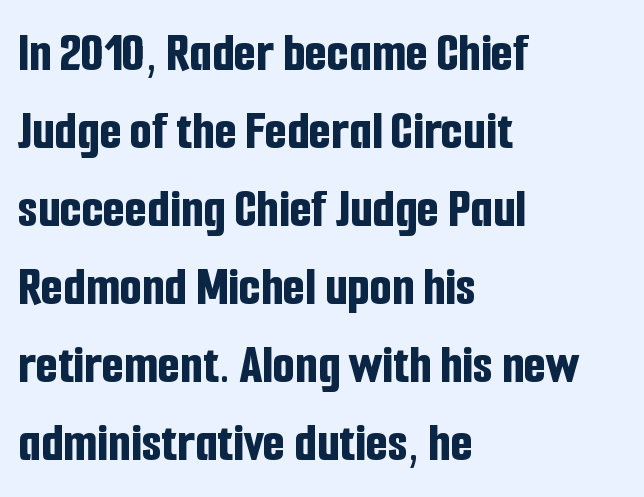
{"serif": "no", "italic": "no", "bold": "yes", "weight": "bold", "width": "condensed", "stroke_contrast": "low", "x_height": "medium", "monospaced": "no", "underline": "no", "align": "left", "line_spacing": "normal", "line_spacing_ratio": 1.37, "letter_spacing": "normal", "letter_spacing_em": 0.0, "glyph_px": 57}
